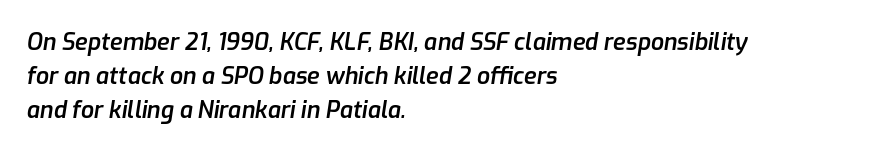
The letterforms sit shoulder to shoulder at normal distance. The words here are not underlined. In CSS terms this would be text-align: left. Compared with ordinary roman type, these characters are visibly tilted. How would I describe the line gaps? Plain and ordinary.
